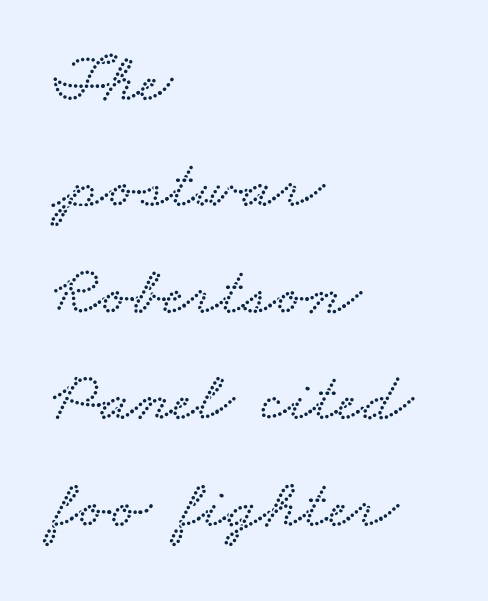
The image shows 70 px wide type; set left-aligned, normal line spacing (1.52x), normal letter spacing, not underlined; low stroke contrast and a small x-height.
